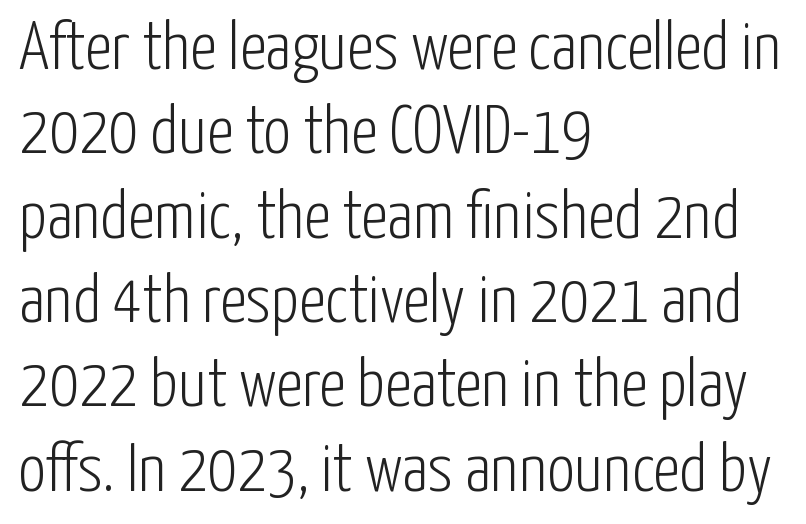
The image shows 68 px light, condensed sans-serif type, upright; set left-aligned, line spacing 1.24x, normal letter spacing, not underlined; low stroke contrast and a medium x-height.
